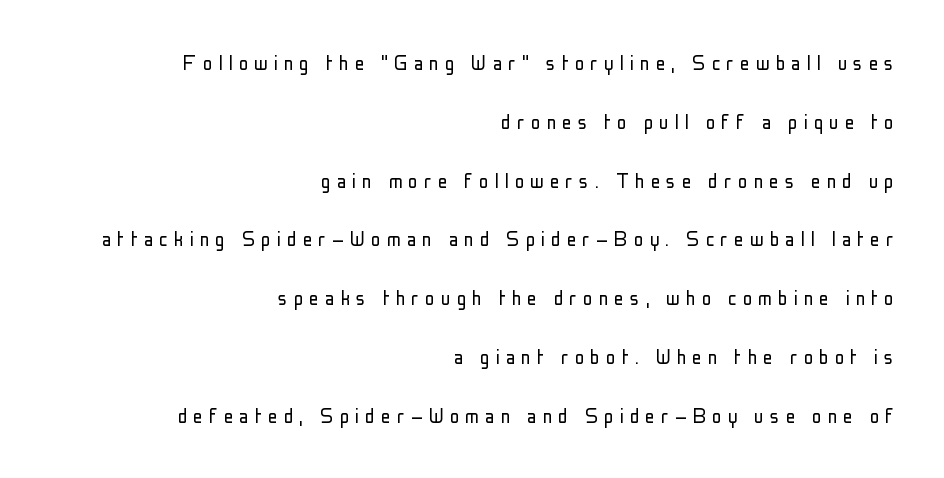
{"italic": "no", "bold": "no", "underline": "no", "align": "right", "line_spacing": "loose", "line_spacing_ratio": 2.45, "letter_spacing": "wide", "letter_spacing_em": 0.25, "glyph_px": 24}
